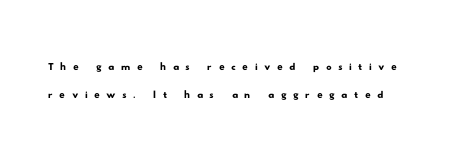
Between one letter and the next there's a generous, obvious gap. Glance below the letters and you will spot only blank space. What's the leading like? Squeezed, with rows nearly overlapping.
